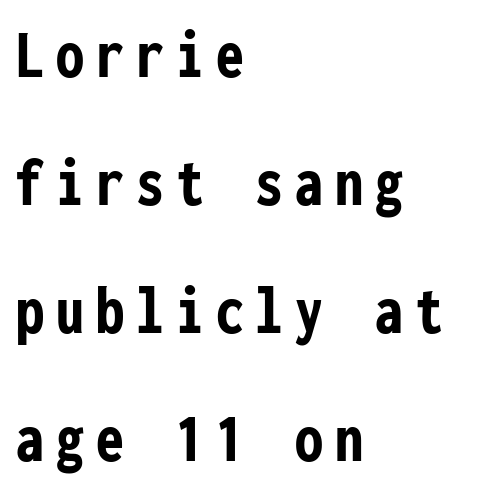
Q: Is the text bold? A: Yes.
Q: Is the text italic (slanted)? A: No, it is upright.
Q: Is the typeface a serif or a sans-serif typeface? A: Sans-serif.
Q: Is the text underlined? A: No.
Q: How is the paragraph aligned? A: Left-aligned.
Q: Width (condensed, normal, or wide)? A: Condensed.
Q: Stroke contrast? A: Low.
Q: x-height? A: Medium.
Q: Monospaced? A: Yes.
